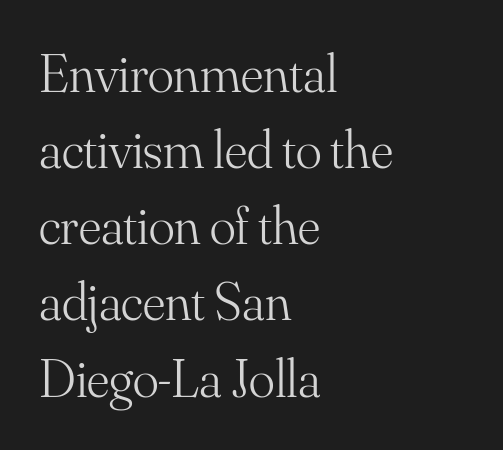
Q: Is the text bold? A: No.
Q: Is the text italic (slanted)? A: No, it is upright.
Q: Is the typeface a serif or a sans-serif typeface? A: Serif.
Q: Is the text underlined? A: No.
Q: How is the paragraph aligned? A: Left-aligned.
Q: Is the spacing between letters normal or unusually wide? A: Normal.
Q: Is the spacing between lines tight, normal or loose? A: Normal.
Q: Width (condensed, normal, or wide)? A: Normal.
Q: Stroke contrast? A: Medium.
Q: x-height? A: Small.
Q: Monospaced? A: No.
